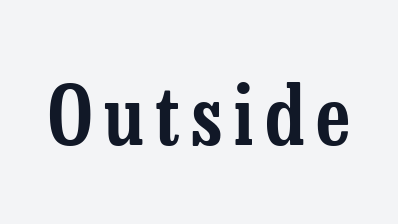
{"serif": "yes", "italic": "no", "width": "condensed", "stroke_contrast": "low", "x_height": "medium", "monospaced": "no", "underline": "no", "glyph_px": 80}
